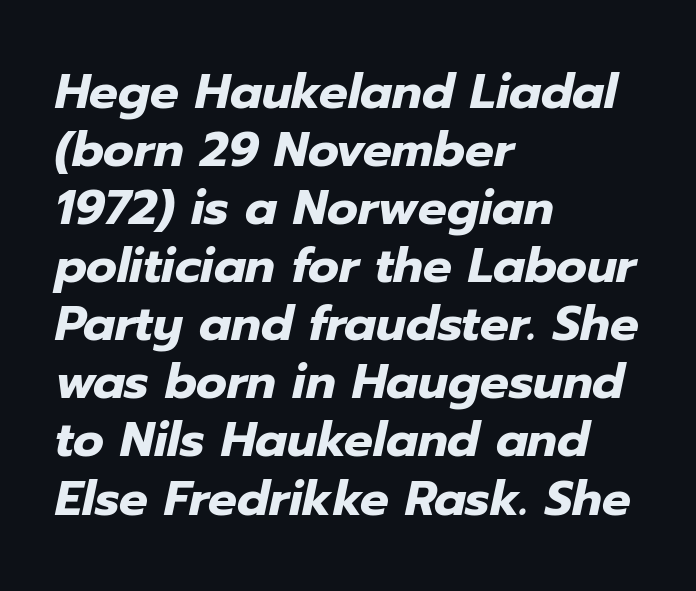
Pretty heavy lettering here — definitely bold. Which margin do the lines hug? The left one — the right edge is uneven. You can tell it's italic because the verticals aren't actually vertical. You could not count columns in this text — the font is proportionally spaced.
